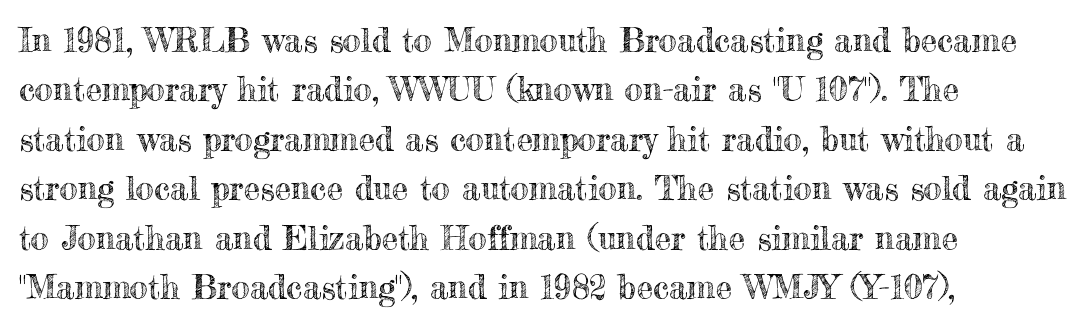
The image shows 33 px text type, upright; set left-aligned, normal line spacing (1.5x), normal letter spacing, not underlined; a small x-height.
